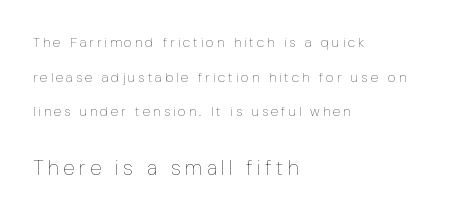
Letters have the restrained weight of plain body copy at most. The second block has been scaled up relative to the first. Is the block centered? No — it sits flush against the left margin. This sample uses an upright cut, with every glyph sitting square on the baseline.
